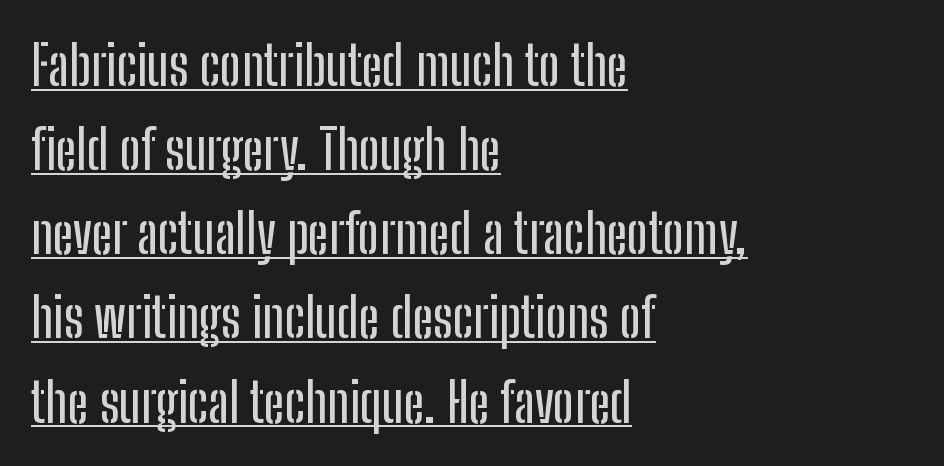
{"serif": "no", "italic": "no", "width": "condensed", "stroke_contrast": "low", "x_height": "medium", "monospaced": "no", "underline": "yes", "align": "left", "line_spacing": "normal", "line_spacing_ratio": 1.53, "letter_spacing": "normal", "letter_spacing_em": 0.0, "glyph_px": 55}
